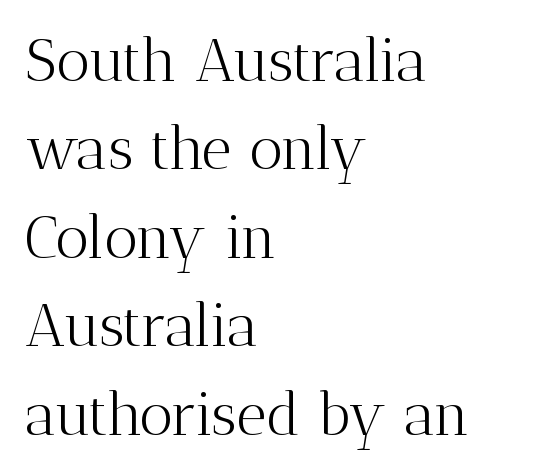
{"serif": "yes", "italic": "no", "bold": "no", "weight": "light", "width": "normal", "stroke_contrast": "medium", "x_height": "medium", "monospaced": "no", "underline": "no", "align": "left", "line_spacing": "normal", "line_spacing_ratio": 1.5, "letter_spacing": "normal", "letter_spacing_em": 0.0, "glyph_px": 59}
